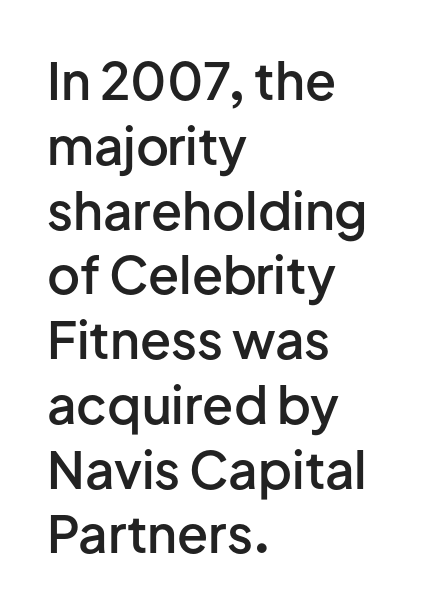
The image shows 51 px semibold sans-serif type, upright; set left-aligned, normal line spacing (1.27x), normal letter spacing, not underlined; low stroke contrast and a medium x-height.
